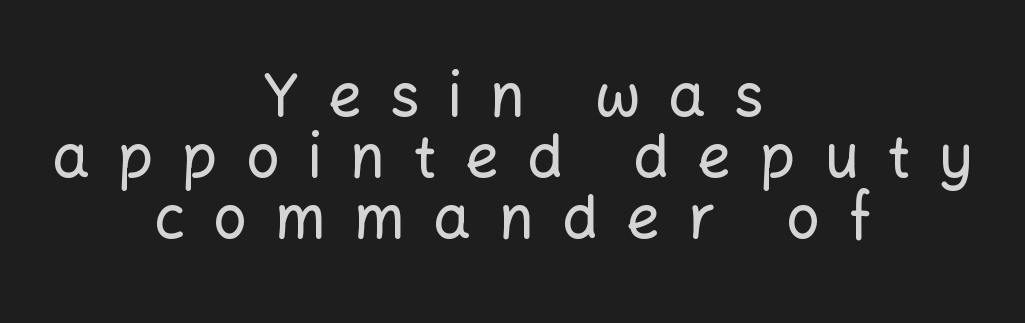
{"serif": "no", "italic": "no", "width": "normal", "stroke_contrast": "low", "x_height": "medium", "monospaced": "no", "underline": "no", "align": "center", "line_spacing": "tight", "line_spacing_ratio": 1.03, "letter_spacing": "wide", "letter_spacing_em": 0.48, "glyph_px": 59}
